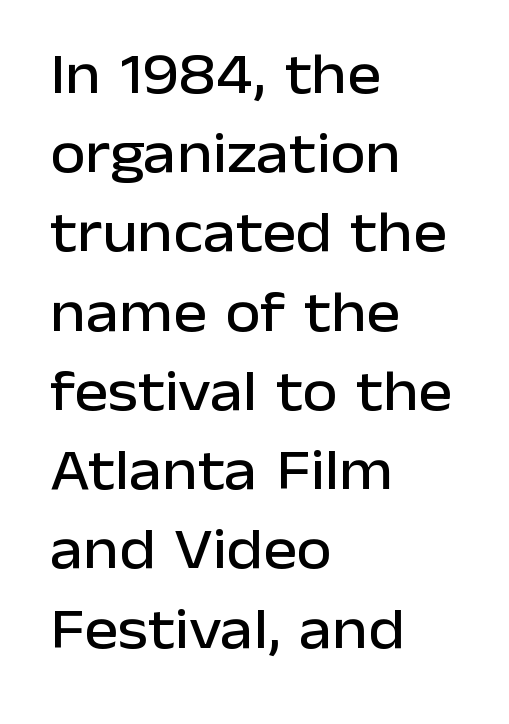
Q: Is the text italic (slanted)? A: No, it is upright.
Q: Is the typeface a serif or a sans-serif typeface? A: Sans-serif.
Q: Is the text underlined? A: No.
Q: How is the paragraph aligned? A: Left-aligned.
Q: Is the spacing between letters normal or unusually wide? A: Normal.
Q: Is the spacing between lines tight, normal or loose? A: Normal.
Q: Width (condensed, normal, or wide)? A: Normal.
Q: Stroke contrast? A: Low.
Q: x-height? A: Medium.
Q: Monospaced? A: No.
